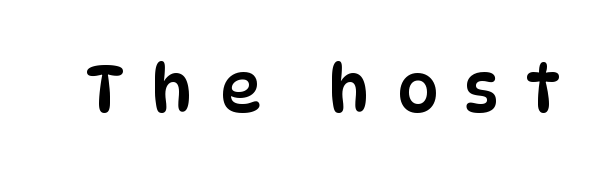
The image shows 65 px condensed sans-serif type, upright; set unusually wide letter spacing (+0.41 em), not underlined; low stroke contrast and a large x-height.
